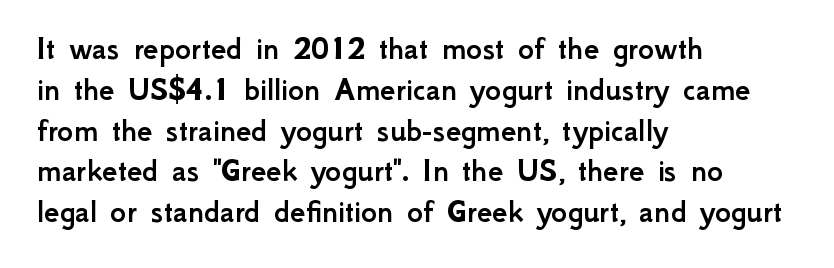
The image shows 34 px sans-serif type, upright; set left-aligned, line spacing 1.2x, normal letter spacing, not underlined; low stroke contrast and a small x-height.
